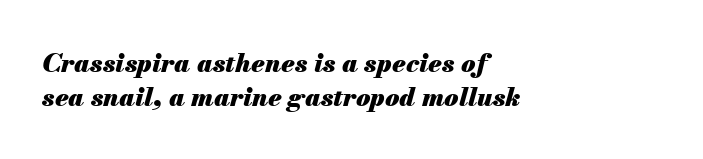
The image shows 26 px bold type, italic (leaning right); set left-aligned, normal line spacing (1.3x), normal letter spacing, not underlined.
